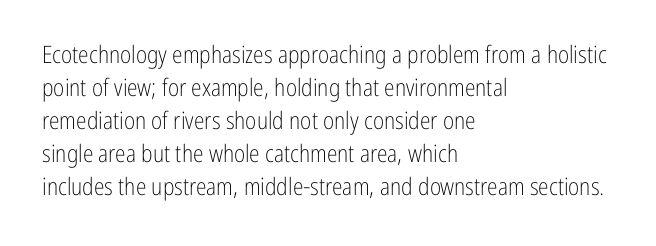
These lines stack with their left ends in a neat column. Letters rest on an invisible, unmarked baseline. The lines sit at an ordinary, default distance from one another. The type sits square on the baseline with zero lean. No letter is thick-stroked: the sample isn't bold. Default kerning and tracking; the words read as compact shapes.
